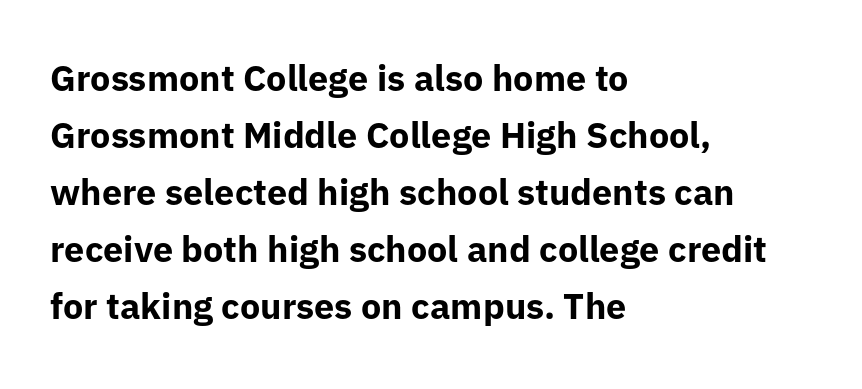
Q: Is the text bold? A: Yes.
Q: Is the text italic (slanted)? A: No, it is upright.
Q: Is the typeface a serif or a sans-serif typeface? A: Sans-serif.
Q: Is the text underlined? A: No.
Q: How is the paragraph aligned? A: Left-aligned.
Q: Is the spacing between letters normal or unusually wide? A: Normal.
Q: Is the spacing between lines tight, normal or loose? A: Normal.
Q: Width (condensed, normal, or wide)? A: Normal.
Q: Stroke contrast? A: Low.
Q: x-height? A: Medium.
Q: Monospaced? A: No.
